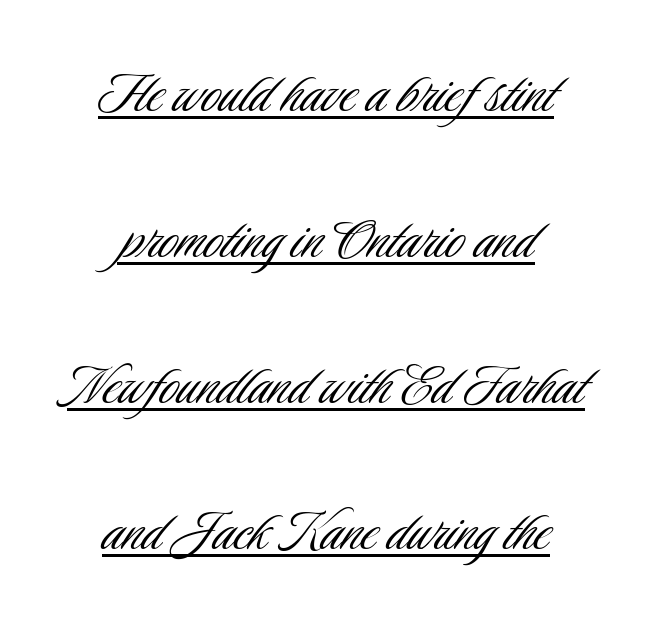
The image shows 66 px light, condensed sans-serif type; set centered, loose line spacing (2.21x), normal letter spacing, underlined; low stroke contrast and a small x-height.
